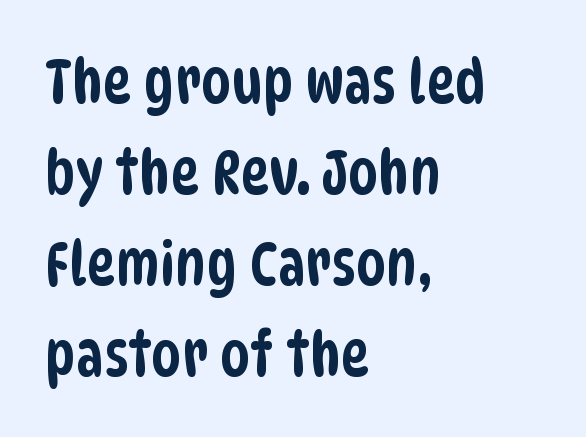
Q: Is the typeface a serif or a sans-serif typeface? A: Sans-serif.
Q: Is the text underlined? A: No.
Q: How is the paragraph aligned? A: Left-aligned.
Q: Is the spacing between letters normal or unusually wide? A: Normal.
Q: Is the spacing between lines tight, normal or loose? A: Normal.
Q: Width (condensed, normal, or wide)? A: Condensed.
Q: Stroke contrast? A: Low.
Q: x-height? A: Large.
Q: Monospaced? A: No.
